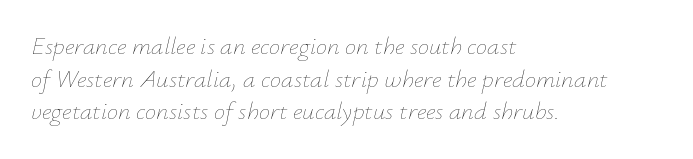
Compared with typical paragraphs, the rows here are spaced about the same. The words here are not underlined. Does extra space separate the letters? No, they use regular spacing. Stems and bowls with no extra thickness — not bold.
